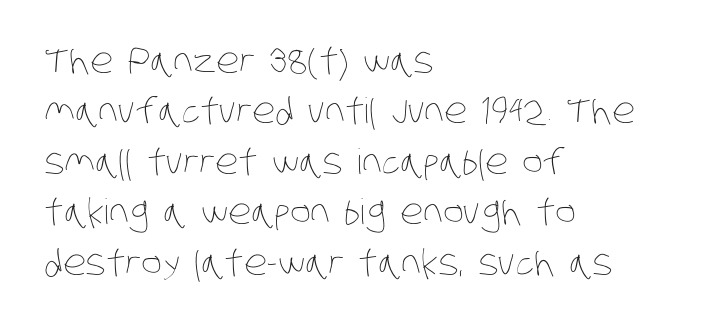
{"bold": "no", "weight": "thin", "width": "condensed", "stroke_contrast": "low", "x_height": "large", "monospaced": "no", "underline": "no", "align": "left", "line_spacing": "normal", "line_spacing_ratio": 1.44, "letter_spacing": "normal", "letter_spacing_em": 0.0, "glyph_px": 35}
